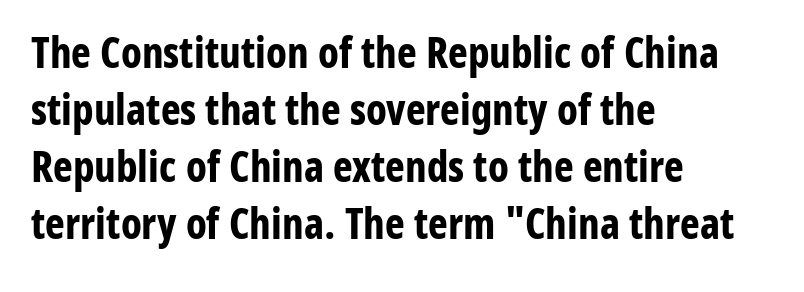
Q: Is the text bold? A: Yes.
Q: Is the text italic (slanted)? A: No, it is upright.
Q: Is the typeface a serif or a sans-serif typeface? A: Sans-serif.
Q: Is the text underlined? A: No.
Q: How is the paragraph aligned? A: Left-aligned.
Q: Is the spacing between letters normal or unusually wide? A: Normal.
Q: Is the spacing between lines tight, normal or loose? A: Normal.
Q: Width (condensed, normal, or wide)? A: Condensed.
Q: Stroke contrast? A: Low.
Q: x-height? A: Medium.
Q: Monospaced? A: No.
